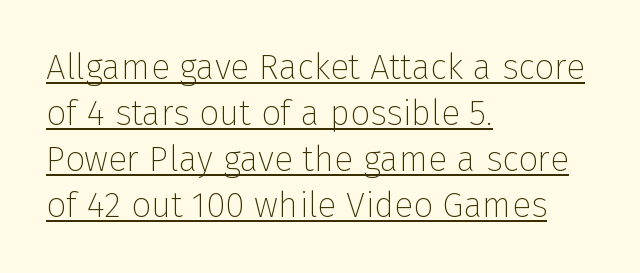
Line beginnings align vertically; line endings do not. In designer terms, the underline attribute is active on this setting. Does the type have serifs? No, each stem ends abruptly. The strokes carry an ordinary text weight at most.
